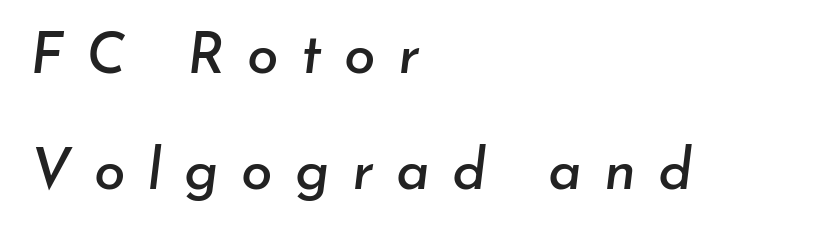
Q: Is the text italic (slanted)? A: Yes, it leans right by about 7 degrees.
Q: Is the text underlined? A: No.
Q: How is the paragraph aligned? A: Left-aligned.
Q: Is the spacing between letters normal or unusually wide? A: Unusually wide.
Q: Is the spacing between lines tight, normal or loose? A: Loose.
Q: Width (condensed, normal, or wide)? A: Normal.
Q: Stroke contrast? A: Low.
Q: x-height? A: Small.
Q: Monospaced? A: No.
